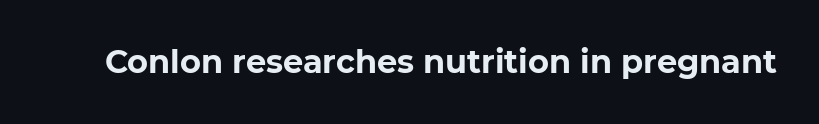
The glyphs in this specimen are sans serif. Strokes here are thick enough to call this a true bold. A clean baseline with only descenders dipping below it. Looks like regular typesetting: each glyph gets only the width it needs. Spacing between characters is what you'd get straight out of the box.
